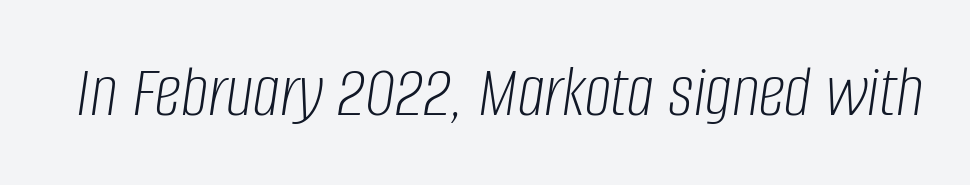
{"italic": "yes", "lean": "right", "slant_degrees": 8, "bold": "no", "weight": "light", "width": "condensed", "stroke_contrast": "low", "x_height": "large", "monospaced": "no", "underline": "no", "letter_spacing": "normal", "letter_spacing_em": 0.0, "glyph_px": 75}
